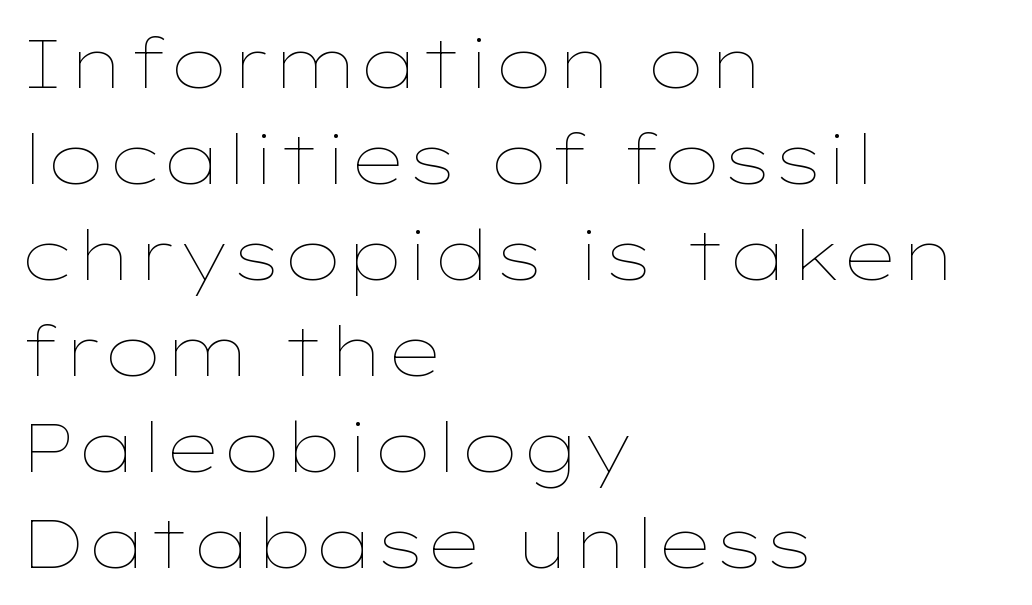
The image shows 69 px thin, wide type, upright; set left-aligned, normal line spacing (1.39x), normal letter spacing, not underlined; low stroke contrast and a medium x-height.
